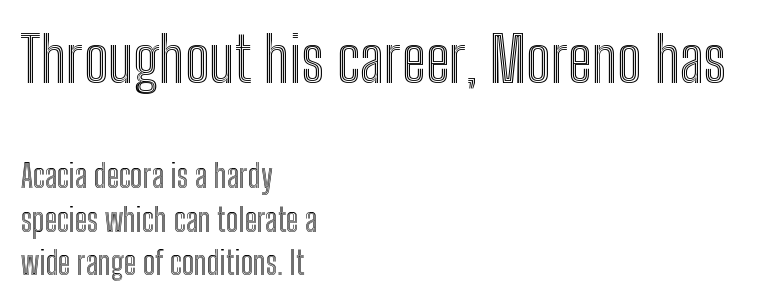
This rendering uses left alignment, leaving the right contour irregular. Regarding leading, the lines here are spaced in the standard way. Nobody touched the tracking dial on this one. Of the two passages, the one on top uses the larger point size. The rendering uses natural spacing where letterforms have individual widths.
